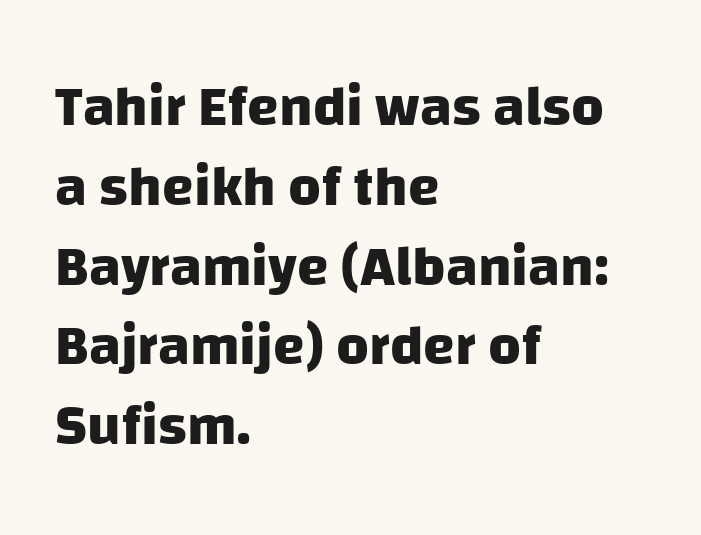
Q: Is the text bold? A: Yes.
Q: Is the typeface a serif or a sans-serif typeface? A: Sans-serif.
Q: Is the text underlined? A: No.
Q: How is the paragraph aligned? A: Left-aligned.
Q: Is the spacing between letters normal or unusually wide? A: Normal.
Q: Is the spacing between lines tight, normal or loose? A: Normal.
Q: Width (condensed, normal, or wide)? A: Normal.
Q: Stroke contrast? A: Low.
Q: x-height? A: Large.
Q: Monospaced? A: No.
